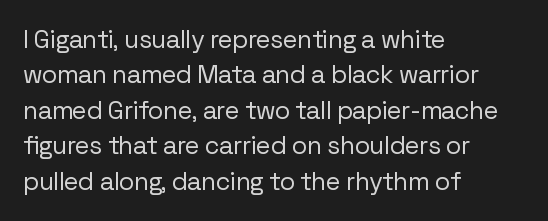
Plain, unruled lines of type. Is the type heavy? It reads as light-to-regular instead. Interline gaps are of average width in this sample. In terms of posture, this sample is upright. These lines are set flush left with a ragged right edge. Nothing unusual about the tracking: characters are spaced as the font intends.
